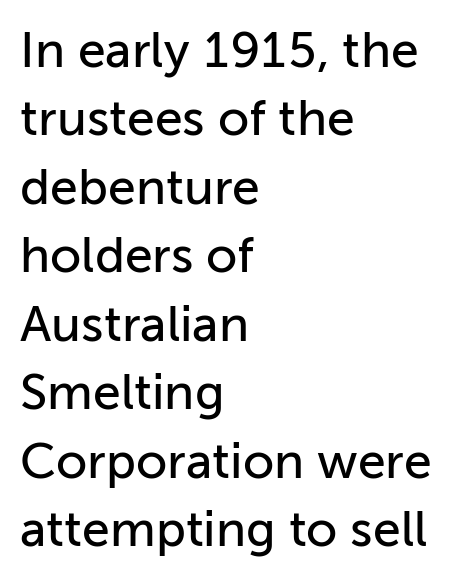
{"serif": "no", "italic": "no", "width": "normal", "stroke_contrast": "low", "x_height": "medium", "monospaced": "no", "underline": "no", "align": "left", "line_spacing": "normal", "line_spacing_ratio": 1.37, "letter_spacing": "normal", "letter_spacing_em": 0.0, "glyph_px": 50}
